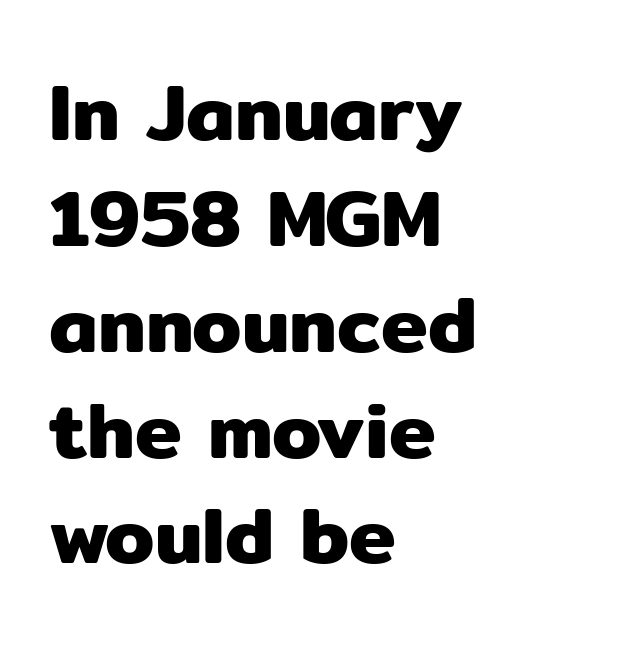
The image shows 79 px sans-serif type, upright; set left-aligned, normal line spacing (1.34x), normal letter spacing, not underlined; low stroke contrast and a medium x-height.
